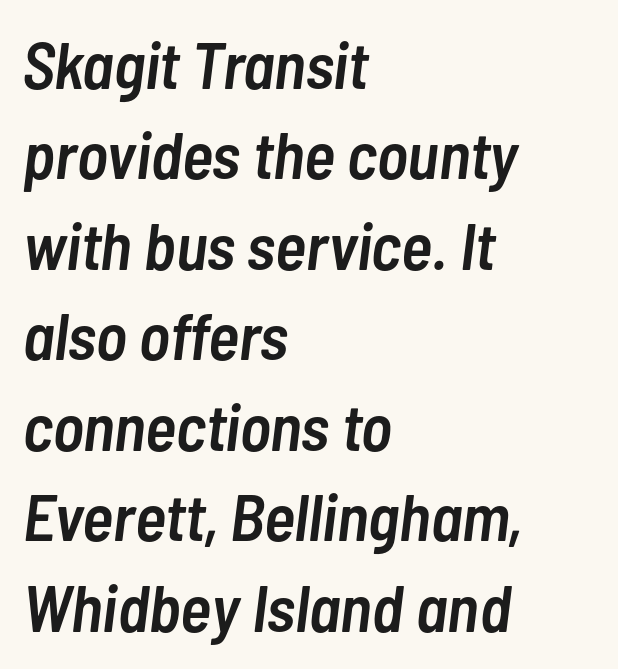
Q: Is the text bold? A: Semi-bold.
Q: Is the text italic (slanted)? A: Yes, it leans right by about 7 degrees.
Q: Is the text underlined? A: No.
Q: How is the paragraph aligned? A: Left-aligned.
Q: Is the spacing between letters normal or unusually wide? A: Normal.
Q: Is the spacing between lines tight, normal or loose? A: Normal.
Q: Width (condensed, normal, or wide)? A: Condensed.
Q: Stroke contrast? A: Low.
Q: x-height? A: Medium.
Q: Monospaced? A: No.
